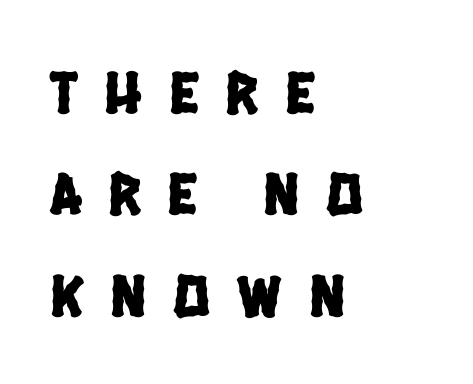
The image shows 61 px condensed sans-serif type; set left-aligned, normal line spacing (1.66x), unusually wide letter spacing (+0.44 em), not underlined; low stroke contrast and a large x-height.
